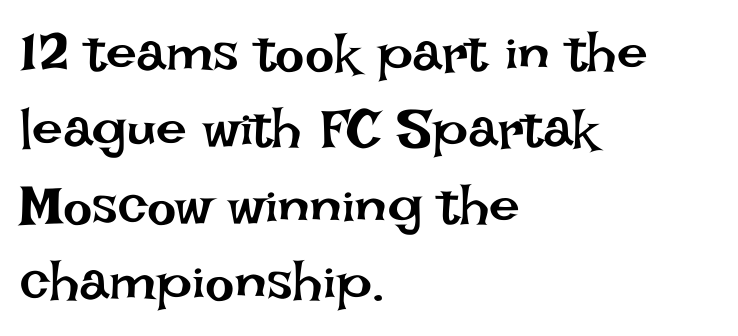
Q: Is the text bold? A: No.
Q: Is the text italic (slanted)? A: No, it is upright.
Q: Is the text underlined? A: No.
Q: How is the paragraph aligned? A: Left-aligned.
Q: Is the spacing between letters normal or unusually wide? A: Normal.
Q: Is the spacing between lines tight, normal or loose? A: Normal.
Q: Width (condensed, normal, or wide)? A: Normal.
Q: Stroke contrast? A: Low.
Q: x-height? A: Large.
Q: Monospaced? A: No.
